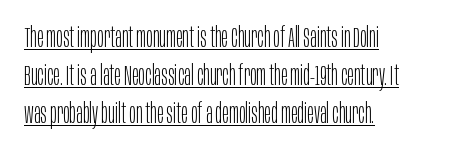
The image shows 28 px light, condensed sans-serif type, upright; set left-aligned, normal line spacing (1.35x), normal letter spacing, underlined; low stroke contrast and a large x-height.
